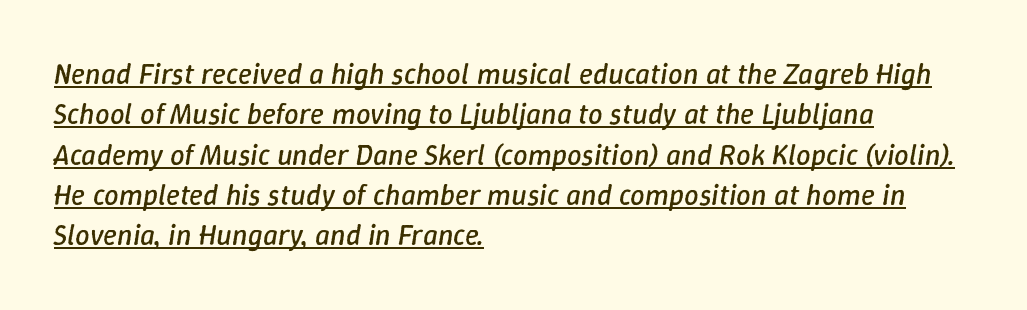
Q: Is the text bold? A: No.
Q: Is the text italic (slanted)? A: Yes, it leans right by about 9 degrees.
Q: Is the text underlined? A: Yes.
Q: How is the paragraph aligned? A: Left-aligned.
Q: Is the spacing between letters normal or unusually wide? A: Normal.
Q: Is the spacing between lines tight, normal or loose? A: Normal.
Q: Width (condensed, normal, or wide)? A: Normal.
Q: Stroke contrast? A: Low.
Q: x-height? A: Medium.
Q: Monospaced? A: No.
